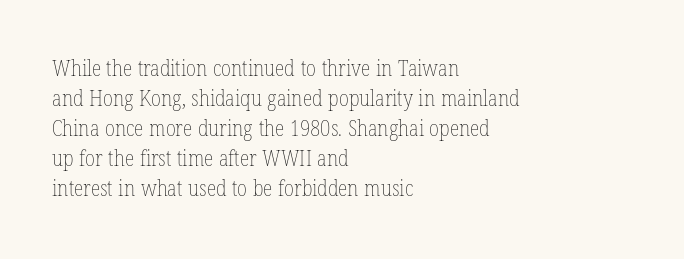
Reading down the column, the eye jumps a familiar distance to each next line. Left-aligned paragraph, ragged on the right. Check under the words: just untouched page. Nope, not italic — everything's standing straight.
